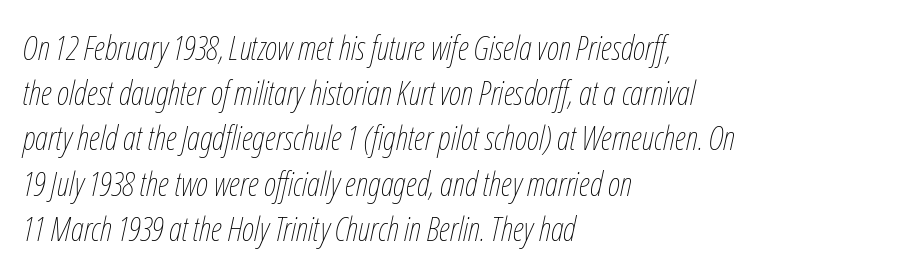
{"italic": "yes", "lean": "right", "slant_degrees": 12, "bold": "no", "weight": "thin", "width": "condensed", "stroke_contrast": "low", "x_height": "medium", "monospaced": "no", "underline": "no", "align": "left", "line_spacing": "normal", "line_spacing_ratio": 1.33, "letter_spacing": "normal", "letter_spacing_em": 0.0, "glyph_px": 34}
